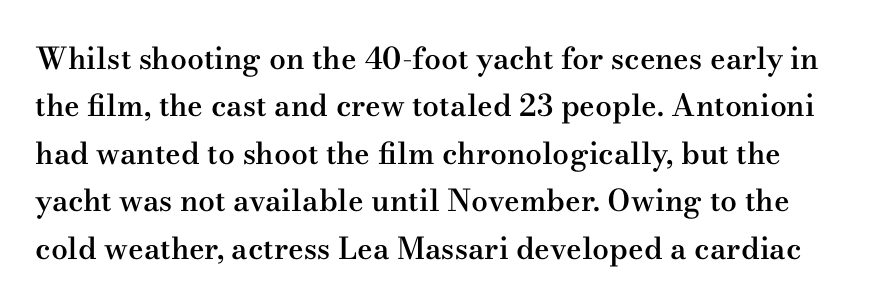
The image shows 30 px semibold, wide serif type, upright; set normal line spacing (1.58x), normal letter spacing, not underlined; medium stroke contrast and a small x-height.
